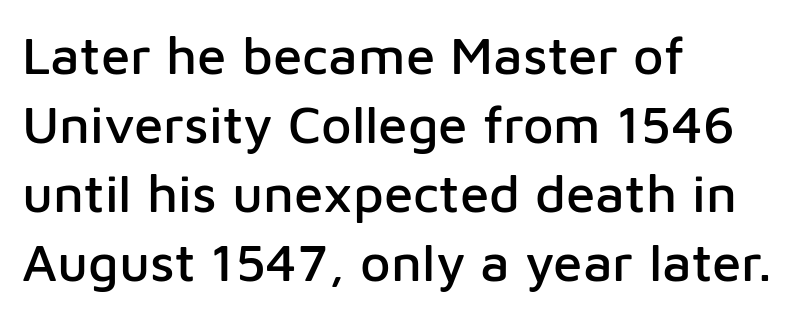
Does the lettering tilt? It doesn't — this is upright. The passage is arranged the way most books set body copy — flush left. Between one letter and the next there's only the usual sliver of space. Does the type have serifs? No, each stem ends abruptly.
